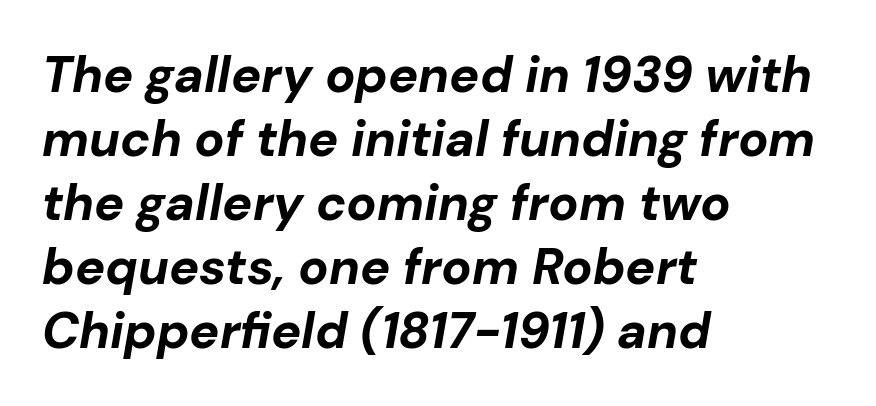
{"italic": "yes", "lean": "right", "slant_degrees": 10, "bold": "yes", "weight": "bold", "width": "normal", "stroke_contrast": "low", "x_height": "medium", "monospaced": "no", "underline": "no", "align": "left", "line_spacing": "normal", "line_spacing_ratio": 1.28, "letter_spacing": "normal", "letter_spacing_em": 0.0, "glyph_px": 50}
